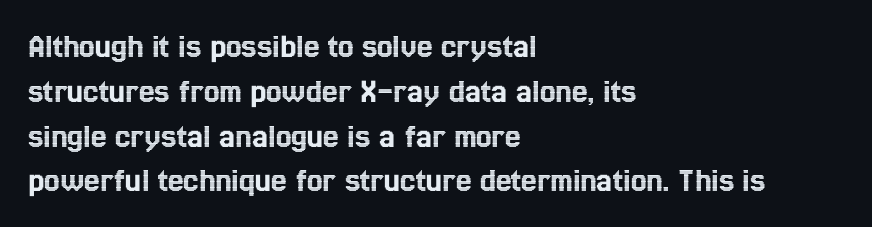
The image shows 35 px condensed type, upright; set left-aligned, normal line spacing (1.28x), normal letter spacing, not underlined; a medium x-height.
